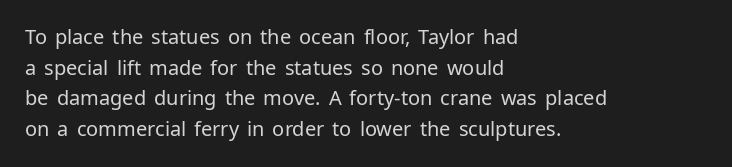
Q: Is the text bold? A: No.
Q: Is the text italic (slanted)? A: No, it is upright.
Q: Is the text underlined? A: No.
Q: How is the paragraph aligned? A: Left-aligned.
Q: Is the spacing between letters normal or unusually wide? A: Normal.
Q: Is the spacing between lines tight, normal or loose? A: Normal.
